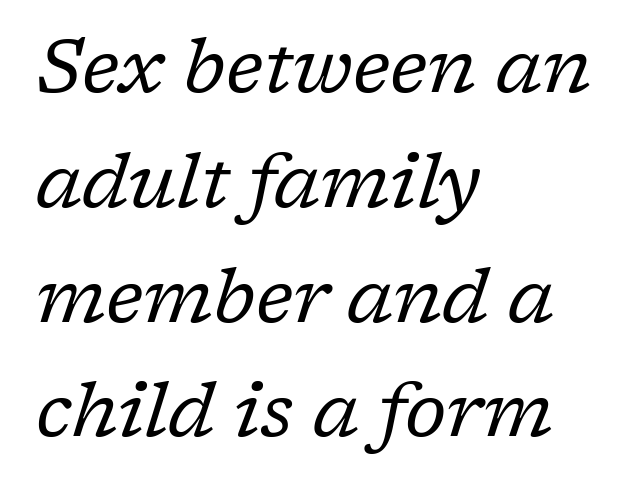
Q: Is the text bold? A: No.
Q: Is the text italic (slanted)? A: Yes, it leans right by about 17 degrees.
Q: Is the typeface a serif or a sans-serif typeface? A: Serif.
Q: Is the text underlined? A: No.
Q: How is the paragraph aligned? A: Left-aligned.
Q: Is the spacing between letters normal or unusually wide? A: Normal.
Q: Is the spacing between lines tight, normal or loose? A: Normal.
Q: Width (condensed, normal, or wide)? A: Normal.
Q: Stroke contrast? A: Low.
Q: x-height? A: Medium.
Q: Monospaced? A: No.
